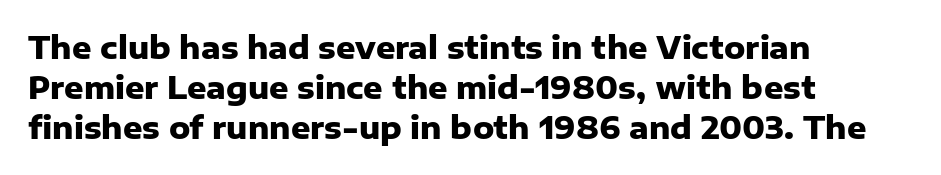
The typography opts for an upright posture over an oblique one. Its strokes are broad and dark, the hallmark of bold type. The typesetter chose a ragged-right arrangement here. Check where the strokes stop: nothing finishes them off — pure sans. This block has exactly the height ordinary leading produces.
